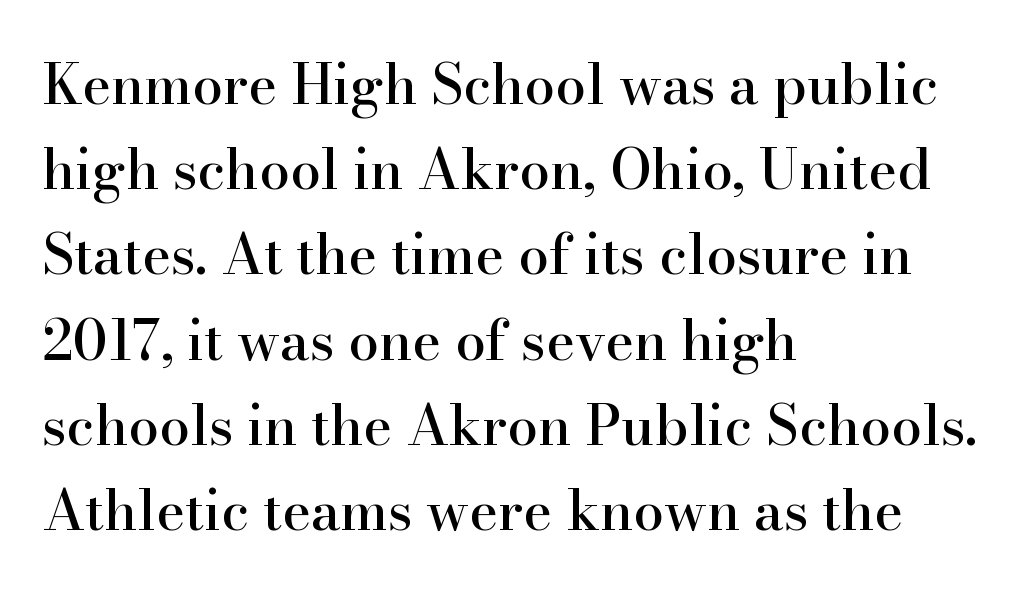
{"serif": "yes", "italic": "no", "width": "normal", "stroke_contrast": "high", "x_height": "small", "monospaced": "no", "underline": "no", "align": "left", "line_spacing": "normal", "line_spacing_ratio": 1.55, "letter_spacing": "normal", "letter_spacing_em": 0.0, "glyph_px": 55}
